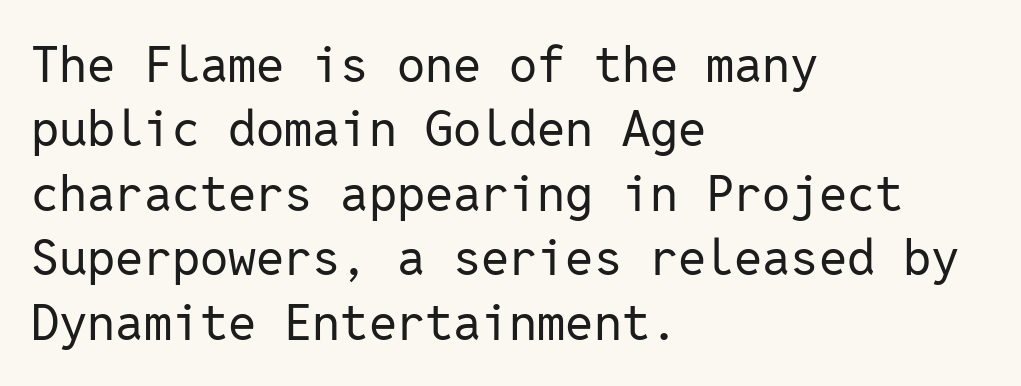
{"serif": "no", "italic": "no", "bold": "no", "weight": "regular", "width": "normal", "stroke_contrast": "low", "x_height": "medium", "monospaced": "yes", "underline": "no", "align": "left", "line_spacing": "normal", "line_spacing_ratio": 1.29, "letter_spacing": "normal", "letter_spacing_em": 0.0, "glyph_px": 50}
